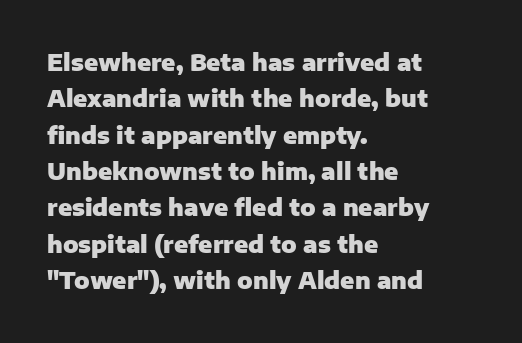
Q: Is the text bold? A: Yes.
Q: Is the text italic (slanted)? A: No, it is upright.
Q: Is the text underlined? A: No.
Q: How is the paragraph aligned? A: Left-aligned.
Q: Is the spacing between letters normal or unusually wide? A: Normal.
Q: Is the spacing between lines tight, normal or loose? A: Normal.
